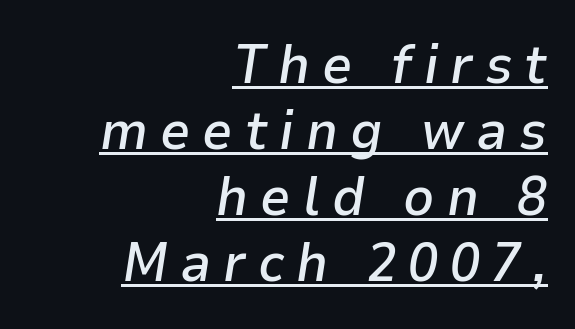
Does a line run under the words? Yes, clearly. Typographic density is moderately raised because the face is semibold. The passage shown leans; its letterforms are oblique. Notice how the passage keeps a crisp vertical edge on the right only.
